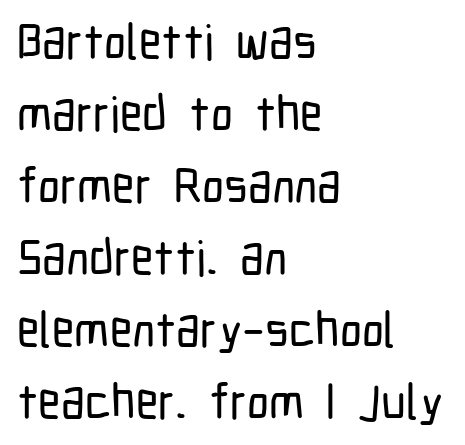
The face used here is a sans, in the tradition of grotesques and geometrics. The face used here is proportionally spaced, like ordinary book or web type. How would I describe the line gaps? Plain and ordinary. Which margin do the lines hug? The left one — the right edge is uneven. Designer's note — italics off, roman on.
